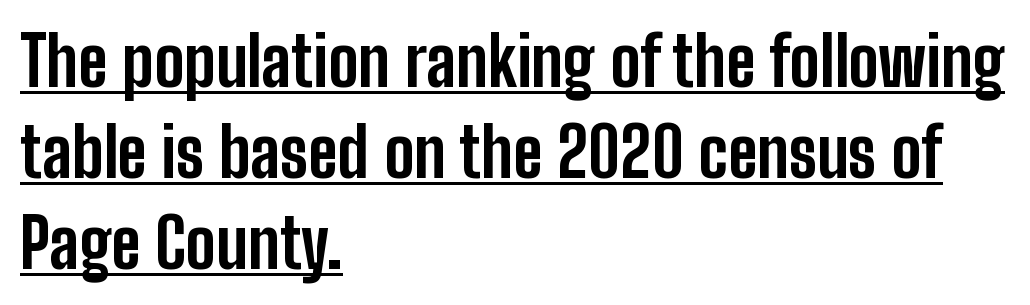
The paragraph has a hard left edge and a soft right edge. Think of a printed novel: that variable character pitch is what you see here. Each line of the rendering has a horizontal stroke beneath the glyphs. Evenly set lines give the paragraph a standard silhouette. Heft: maximum for text — a bold. Is the letter spacing exaggerated? No — it looks like the ordinary default.
